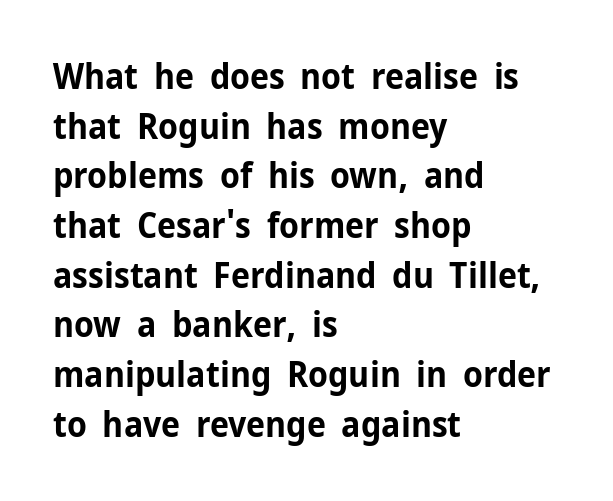
How would I describe the line gaps? Plain and ordinary. The passage is arranged the way most books set body copy — flush left. The passage shown is emphatically bold. Upright lettering throughout. Is the letter spacing exaggerated? No — it looks like the ordinary default. No word sits above an underline.
